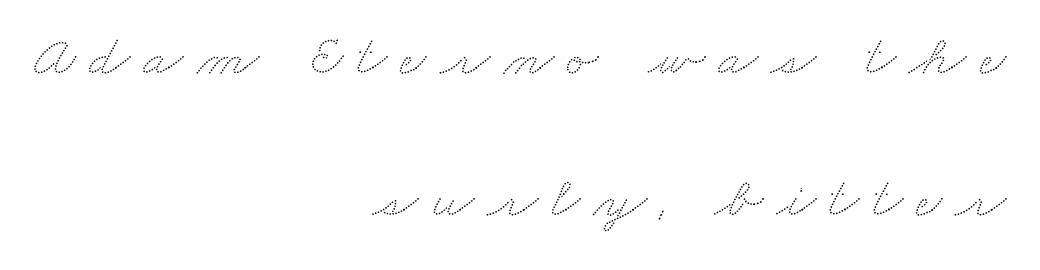
Q: Is the text underlined? A: No.
Q: How is the paragraph aligned? A: Right-aligned.
Q: Is the spacing between letters normal or unusually wide? A: Unusually wide.
Q: Is the spacing between lines tight, normal or loose? A: Loose.
Q: Width (condensed, normal, or wide)? A: Wide.
Q: Stroke contrast? A: Low.
Q: x-height? A: Small.
Q: Monospaced? A: No.
